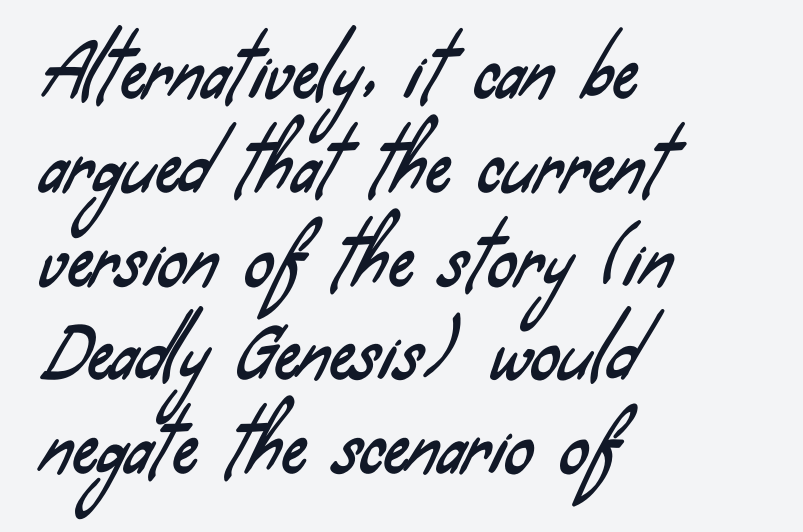
{"serif": "no", "width": "condensed", "stroke_contrast": "low", "x_height": "small", "monospaced": "no", "underline": "no", "align": "left", "line_spacing": "normal", "line_spacing_ratio": 1.34, "letter_spacing": "normal", "letter_spacing_em": 0.0, "glyph_px": 70}
